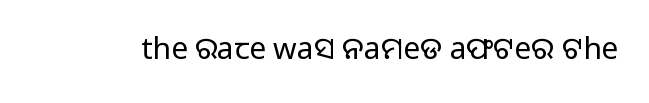
{"serif": "no", "italic": "no", "bold": "no", "weight": "regular", "width": "normal", "stroke_contrast": "low", "x_height": "medium", "monospaced": "no", "underline": "no", "letter_spacing": "normal", "letter_spacing_em": 0.0, "glyph_px": 30}
